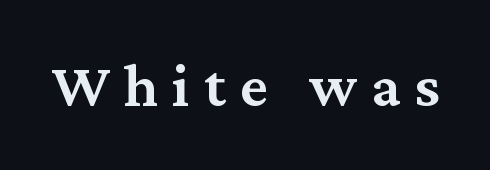
A typesetter would call this proportional, since set widths differ per character. The passage shown is semibold, sitting just below true bold. Posture: straight, roman, zero tilt. A typesetter would label this face a serif.
